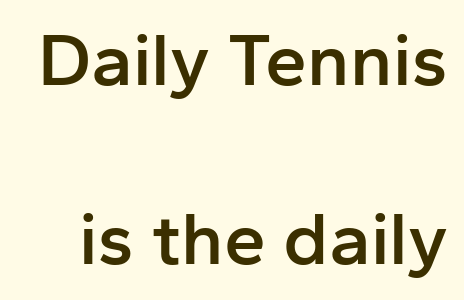
Q: Is the text bold? A: Semi-bold.
Q: Is the text italic (slanted)? A: No, it is upright.
Q: Is the typeface a serif or a sans-serif typeface? A: Sans-serif.
Q: Is the text underlined? A: No.
Q: Is the spacing between letters normal or unusually wide? A: Normal.
Q: Is the spacing between lines tight, normal or loose? A: Loose.
Q: Width (condensed, normal, or wide)? A: Normal.
Q: Stroke contrast? A: Low.
Q: x-height? A: Medium.
Q: Monospaced? A: No.
